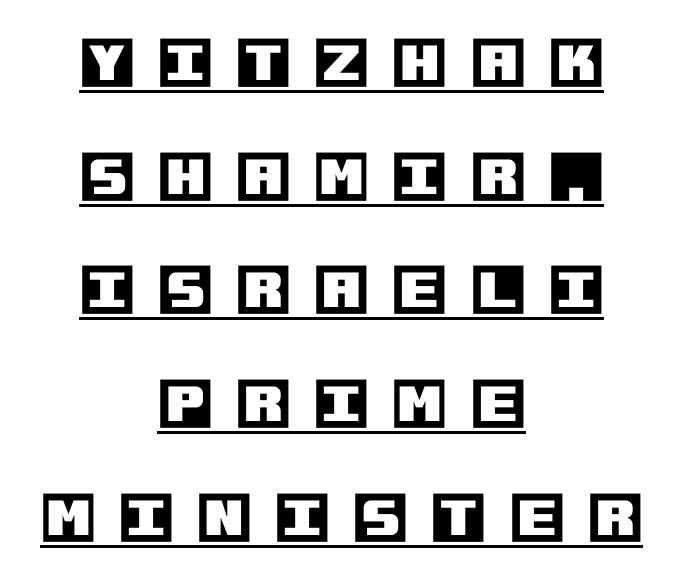
Q: Is the text italic (slanted)? A: No, it is upright.
Q: Is the text underlined? A: Yes.
Q: How is the paragraph aligned? A: Centered.
Q: Is the spacing between letters normal or unusually wide? A: Unusually wide.
Q: Is the spacing between lines tight, normal or loose? A: Loose.
Q: Width (condensed, normal, or wide)? A: Normal.
Q: x-height? A: Large.
